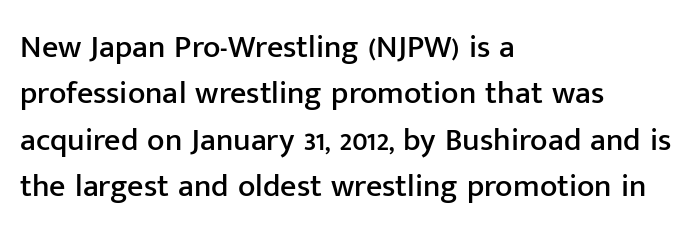
Q: Is the text italic (slanted)? A: No, it is upright.
Q: Is the typeface a serif or a sans-serif typeface? A: Sans-serif.
Q: Is the text underlined? A: No.
Q: How is the paragraph aligned? A: Left-aligned.
Q: Is the spacing between letters normal or unusually wide? A: Normal.
Q: Is the spacing between lines tight, normal or loose? A: Normal.
Q: Width (condensed, normal, or wide)? A: Normal.
Q: Stroke contrast? A: Low.
Q: x-height? A: Medium.
Q: Monospaced? A: No.
